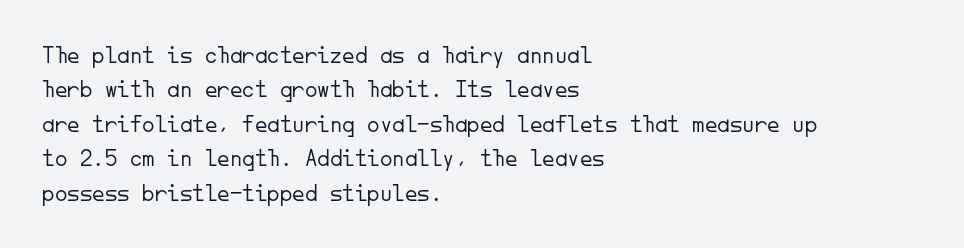
The image shows 25 px text type, upright; set left-aligned, normal line spacing (1.38x), normal letter spacing, not underlined.
